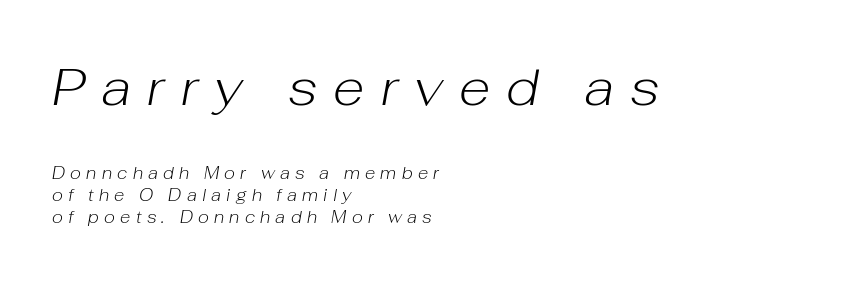
Whoever set this made the first block the dominant, larger element. How are the letters spaced? Widely, with obvious added tracking. The specimen omits any rule beneath the text block's lines. A quiet, ordinary-to-light weight characterises the typeface. Every row of glyphs begins at an identical x-position on the left. The rendering uses natural spacing where letterforms have individual widths.
